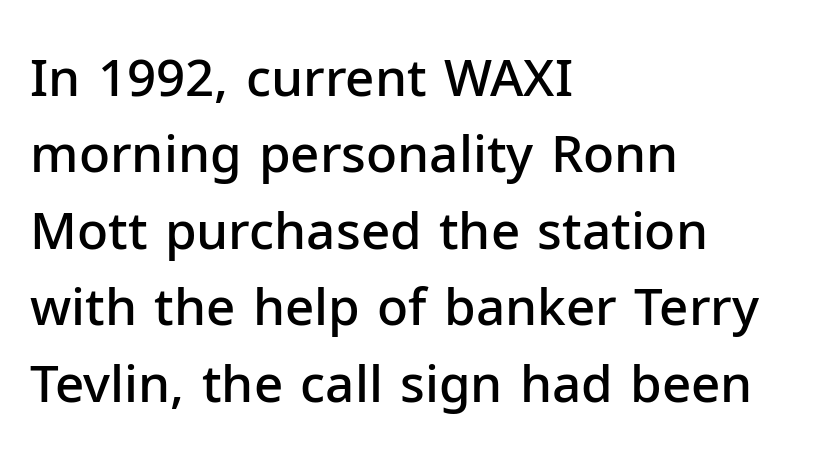
{"serif": "no", "italic": "no", "bold": "semi", "weight": "semibold", "width": "normal", "stroke_contrast": "low", "x_height": "medium", "monospaced": "no", "underline": "no", "align": "left", "line_spacing": "normal", "line_spacing_ratio": 1.5, "letter_spacing": "normal", "letter_spacing_em": 0.0, "glyph_px": 51}
